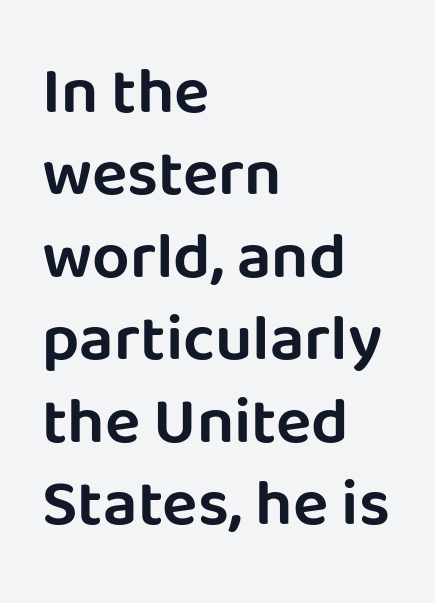
{"serif": "no", "italic": "no", "width": "normal", "stroke_contrast": "low", "x_height": "large", "monospaced": "no", "underline": "no", "align": "left", "line_spacing": "normal", "line_spacing_ratio": 1.25, "letter_spacing": "normal", "letter_spacing_em": 0.0, "glyph_px": 66}
